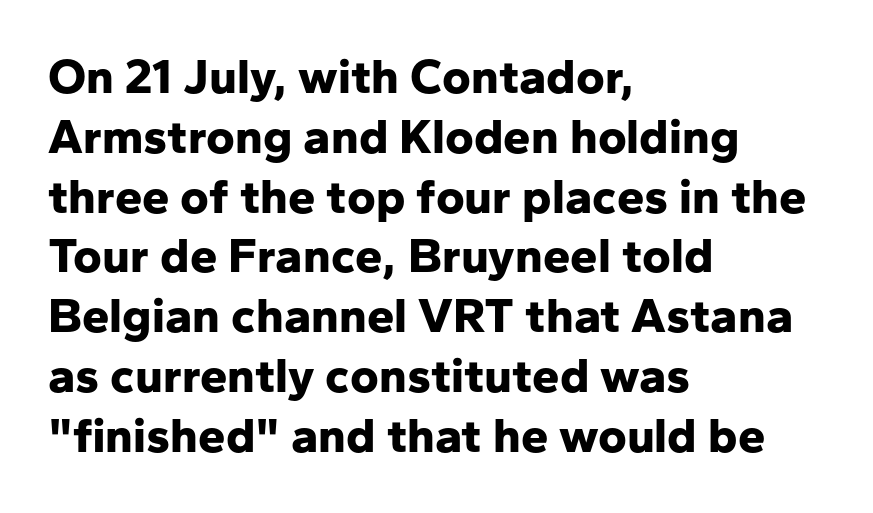
{"serif": "no", "italic": "no", "bold": "yes", "weight": "bold", "width": "normal", "stroke_contrast": "low", "x_height": "medium", "monospaced": "no", "underline": "no", "align": "left", "line_spacing_ratio": 1.22, "letter_spacing": "normal", "letter_spacing_em": 0.0, "glyph_px": 49}
